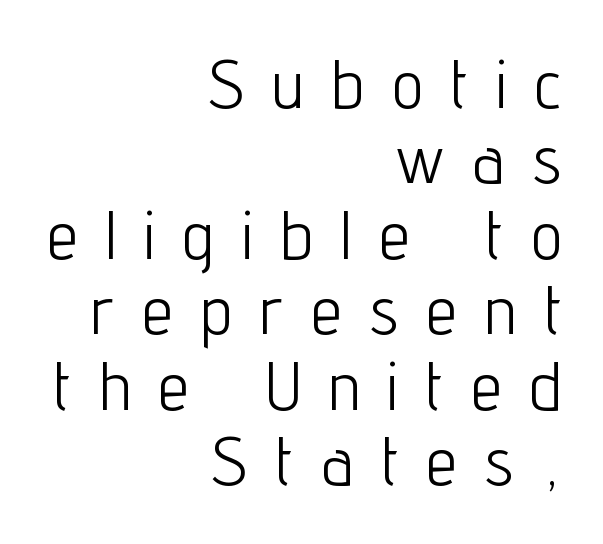
Anything drawn beneath the words? Only blank space. Layout note: lines flush right. Short note: letters widely spaced. Horizontal bands of white between lines are thin slivers.
